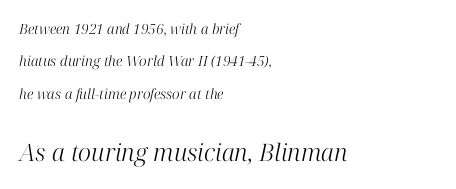
Q: Is the text bold? A: No.
Q: Is the text italic (slanted)? A: Yes, it leans right by about 12 degrees.
Q: Is the text underlined? A: No.
Q: How is the paragraph aligned? A: Left-aligned.
Q: Is the spacing between letters normal or unusually wide? A: Normal.
Q: Is the spacing between lines tight, normal or loose? A: Loose.
Q: Which block of text is set in a larger size, the first (top) or the second (bottom)? A: The second (bottom) one.
